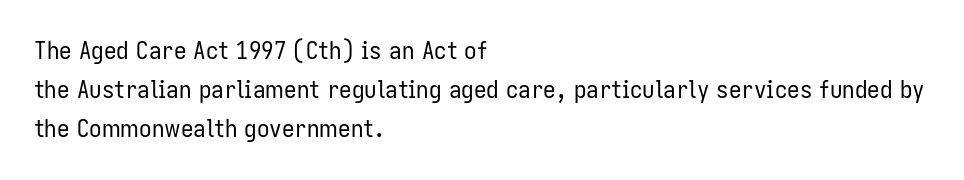
{"italic": "no", "bold": "no", "underline": "no", "align": "left", "line_spacing": "normal", "line_spacing_ratio": 1.57, "letter_spacing": "normal", "letter_spacing_em": 0.0, "glyph_px": 25}
